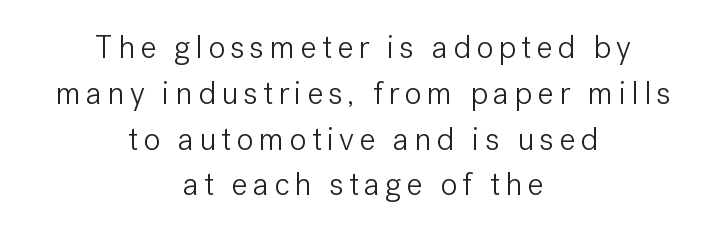
Do the letters lean? They stand straight. Each letter keeps its own natural width here, so spacing adapts to shape. No chunkiness to these letters — they're not bold. The foot of each line stays bare and open. The rag falls on both sides of this text block equally. Stroke terminals: plain, sans-serif.
